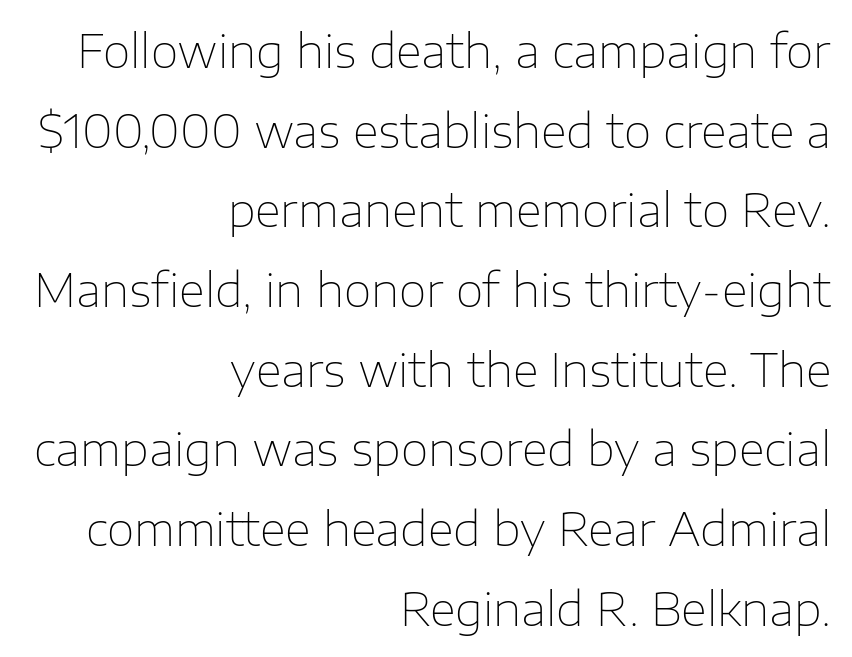
{"serif": "no", "italic": "no", "bold": "no", "weight": "thin", "width": "normal", "stroke_contrast": "low", "x_height": "medium", "monospaced": "no", "underline": "no", "align": "right", "line_spacing_ratio": 1.77, "letter_spacing": "normal", "letter_spacing_em": 0.0, "glyph_px": 45}
